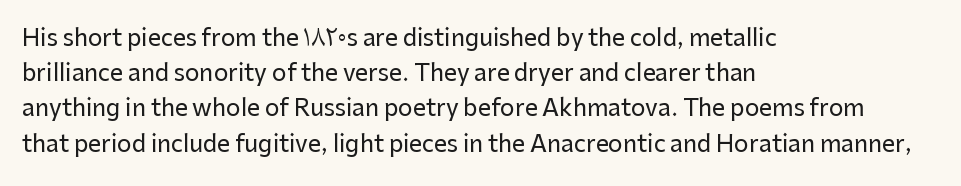
{"italic": "no", "underline": "no", "align": "left", "line_spacing": "normal", "line_spacing_ratio": 1.53, "letter_spacing": "normal", "letter_spacing_em": 0.0, "glyph_px": 23}
